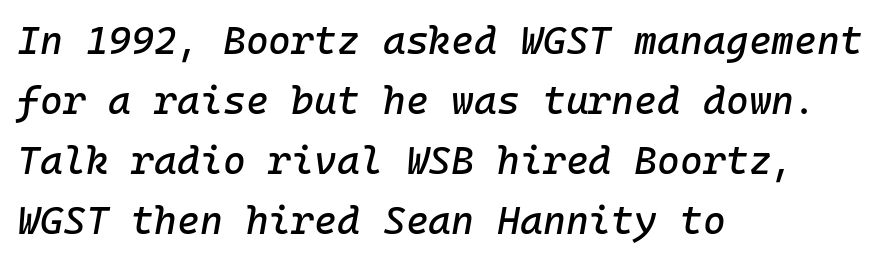
Short note: letters normally spaced. This block has exactly the height ordinary leading produces. Here the designer chose a console-style face with uniform glyph widths. A typesetter would mark this as italic.
